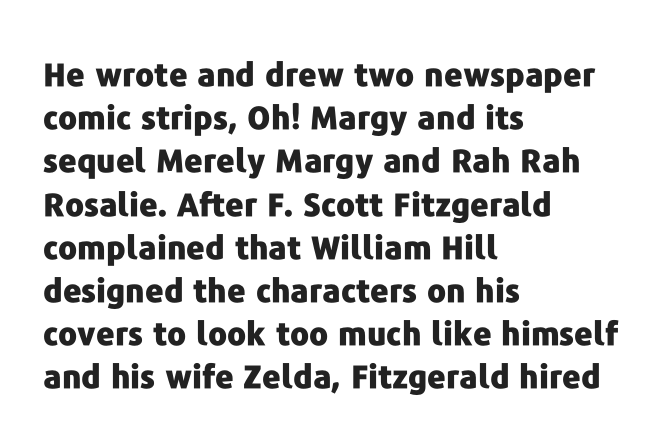
Q: Is the text bold? A: Yes.
Q: Is the text italic (slanted)? A: No, it is upright.
Q: Is the typeface a serif or a sans-serif typeface? A: Sans-serif.
Q: Is the text underlined? A: No.
Q: How is the paragraph aligned? A: Left-aligned.
Q: Is the spacing between letters normal or unusually wide? A: Normal.
Q: Is the spacing between lines tight, normal or loose? A: Normal.
Q: Width (condensed, normal, or wide)? A: Normal.
Q: Stroke contrast? A: Low.
Q: x-height? A: Medium.
Q: Monospaced? A: No.
